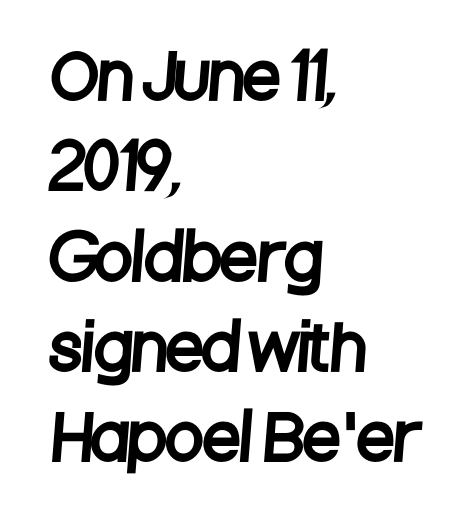
Q: Is the typeface a serif or a sans-serif typeface? A: Sans-serif.
Q: Is the text underlined? A: No.
Q: How is the paragraph aligned? A: Left-aligned.
Q: Is the spacing between letters normal or unusually wide? A: Normal.
Q: Is the spacing between lines tight, normal or loose? A: Normal.
Q: Width (condensed, normal, or wide)? A: Condensed.
Q: Stroke contrast? A: Low.
Q: x-height? A: Large.
Q: Monospaced? A: No.
